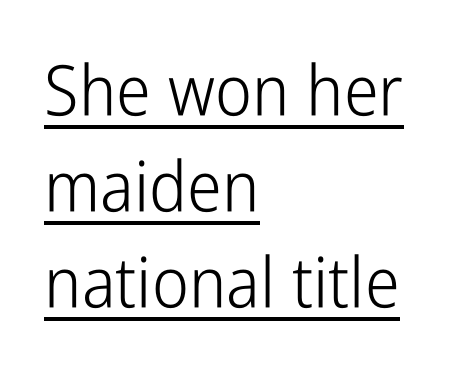
The image shows 70 px light, condensed sans-serif type, upright; set left-aligned, normal line spacing (1.37x), normal letter spacing, underlined; low stroke contrast and a medium x-height.
